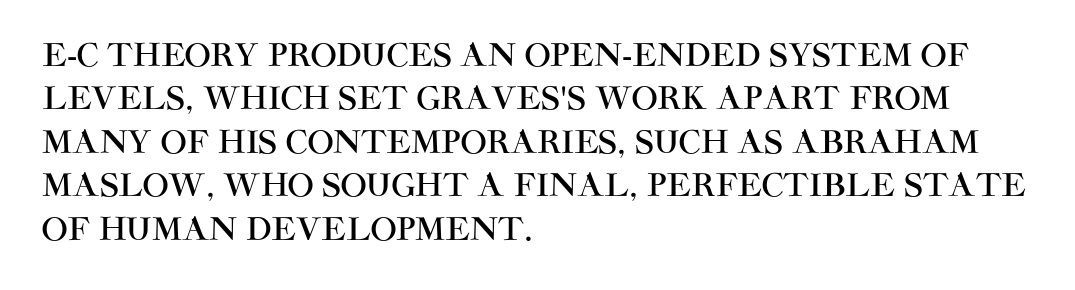
The image shows 31 px sans-serif type, upright; set left-aligned, normal line spacing (1.4x), normal letter spacing, not underlined; high stroke contrast and a large x-height.
